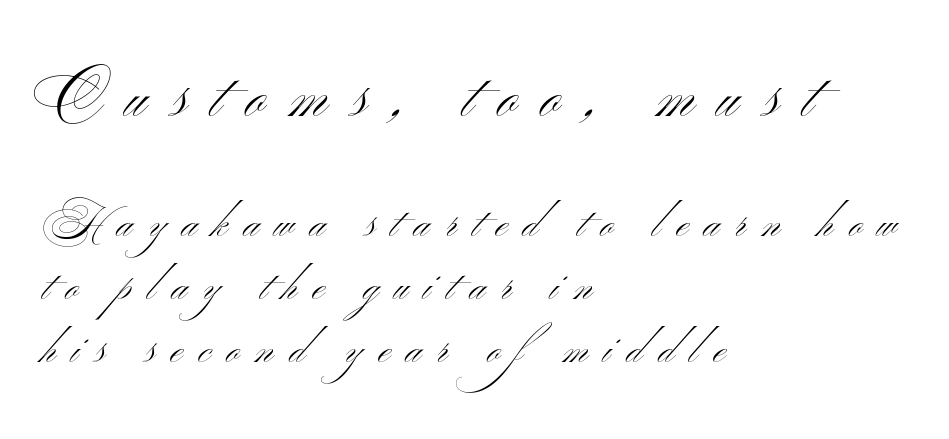
{"serif": "no", "bold": "no", "weight": "light", "width": "wide", "stroke_contrast": "medium", "x_height": "small", "monospaced": "no", "underline": "no", "align": "left", "line_spacing": "normal", "line_spacing_ratio": 1.54, "letter_spacing": "wide", "letter_spacing_em": 0.39, "larger_block": "first", "size_ratio": 1.51, "glyph_px": 62}
